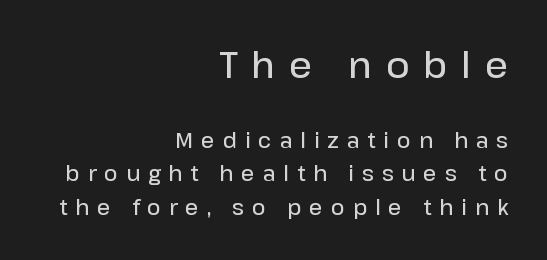
The image shows 36 px semibold sans-serif type, upright; set right-aligned, normal line spacing (1.59x), unusually wide letter spacing (+0.38 em), not underlined; the first (top) block is 1.71x larger; low stroke contrast and a medium x-height.
